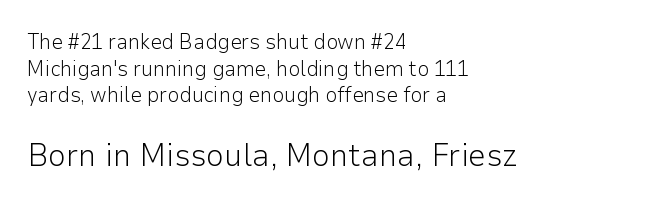
Q: Is the text bold? A: No.
Q: Is the text italic (slanted)? A: No, it is upright.
Q: Is the typeface a serif or a sans-serif typeface? A: Sans-serif.
Q: Is the text underlined? A: No.
Q: How is the paragraph aligned? A: Left-aligned.
Q: Is the spacing between letters normal or unusually wide? A: Normal.
Q: Is the spacing between lines tight, normal or loose? A: Normal.
Q: Which block of text is set in a larger size, the first (top) or the second (bottom)? A: The second (bottom) one.
Q: Width (condensed, normal, or wide)? A: Normal.
Q: Stroke contrast? A: Low.
Q: x-height? A: Medium.
Q: Monospaced? A: No.
